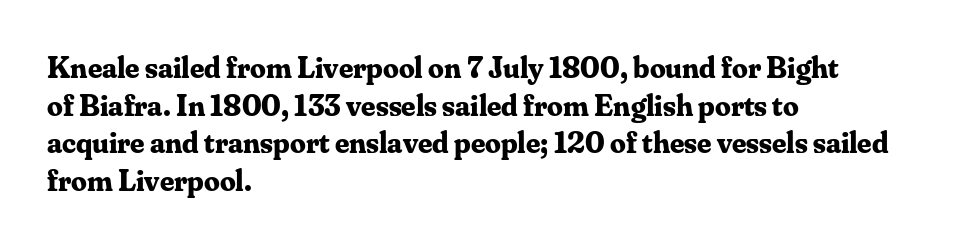
Q: Is the text bold? A: Yes.
Q: Is the text italic (slanted)? A: No, it is upright.
Q: Is the typeface a serif or a sans-serif typeface? A: Serif.
Q: Is the text underlined? A: No.
Q: How is the paragraph aligned? A: Left-aligned.
Q: Is the spacing between letters normal or unusually wide? A: Normal.
Q: Width (condensed, normal, or wide)? A: Normal.
Q: Stroke contrast? A: Medium.
Q: x-height? A: Small.
Q: Monospaced? A: No.
